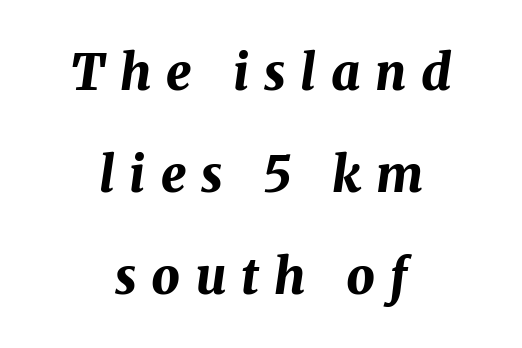
The rendering inserts visible extra space after every character. This rendering features lettering with no underline. The face used here has the dense, thick strokes of a bold. Is this a fixed-width face? No — the glyphs have proportional, varying widths. These lines were composed using italics. Leading: increased.
